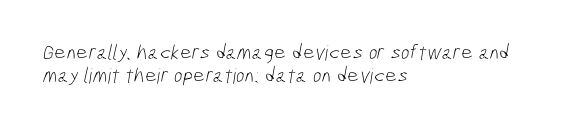
{"bold": "no", "underline": "no", "align": "left", "line_spacing": "tight", "line_spacing_ratio": 1.1, "letter_spacing": "normal", "letter_spacing_em": 0.0, "glyph_px": 21}
